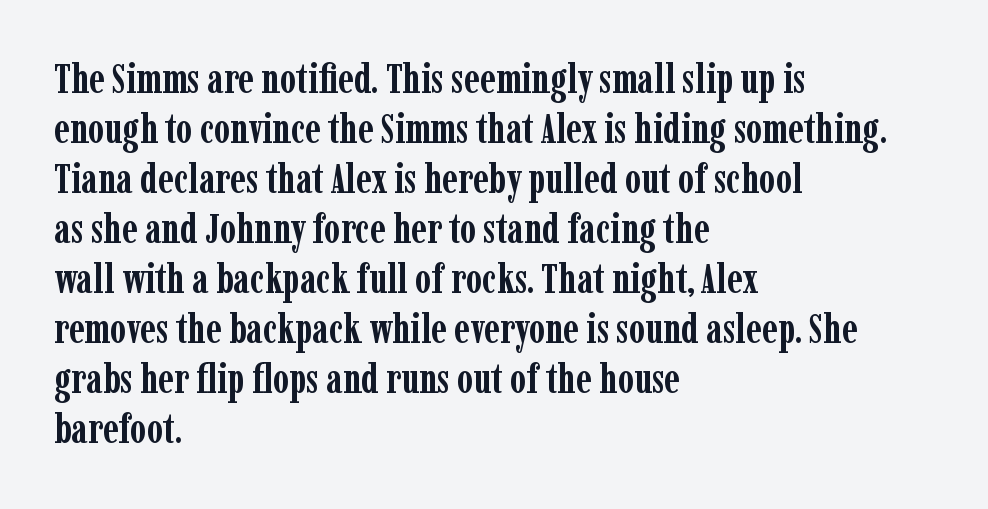
The glyphs in this specimen are seriffed. The text block is weighted toward the left margin, trailing off unevenly rightward. Default kerning and tracking; the words read as compact shapes. Each letter keeps its own natural width here, so spacing adapts to shape. Bare-footed words on every line.
